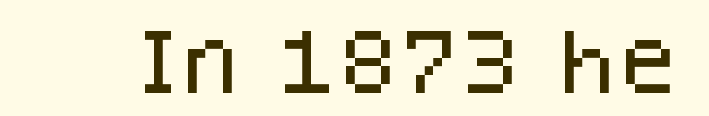
{"serif": "no", "italic": "no", "width": "normal", "stroke_contrast": "low", "x_height": "large", "monospaced": "no", "underline": "no", "letter_spacing": "normal", "letter_spacing_em": 0.0, "glyph_px": 70}
